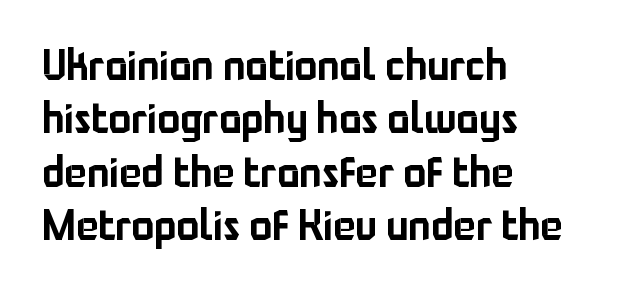
The designer left line spacing at the default. Letter spacing: default. Quick note: underline off. Notice how the stems are strictly vertical — no italics here. The passage shown is typed in a proportional face where columns would drift. The passage shown is typeset with a sans-serif family.
